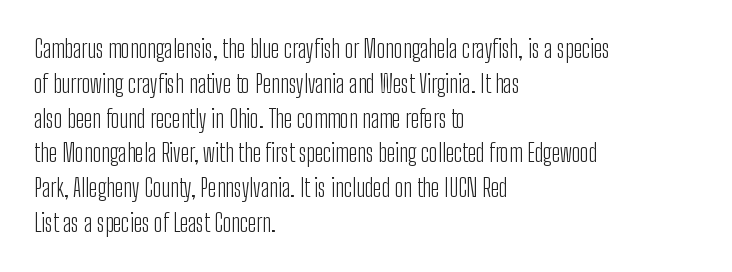
Q: Is the text bold? A: No.
Q: Is the text italic (slanted)? A: No, it is upright.
Q: Is the text underlined? A: No.
Q: How is the paragraph aligned? A: Left-aligned.
Q: Is the spacing between letters normal or unusually wide? A: Normal.
Q: Is the spacing between lines tight, normal or loose? A: Normal.
